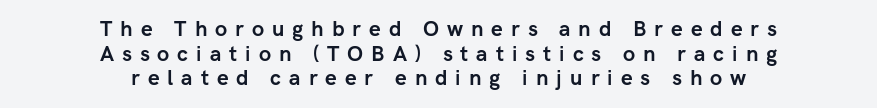
Q: Is the text bold? A: Yes.
Q: Is the text italic (slanted)? A: No, it is upright.
Q: Is the text underlined? A: No.
Q: How is the paragraph aligned? A: Centered.
Q: Is the spacing between letters normal or unusually wide? A: Unusually wide.
